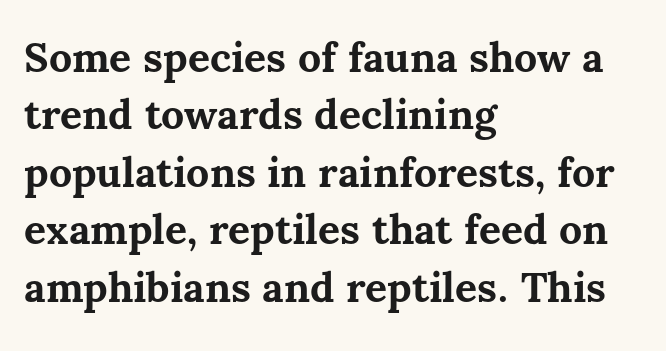
Honestly, the letter spacing is just normal — you wouldn't notice it. The letters advance in unequal steps, a hallmark of proportional type. Each row of text sits above clean, open space. Weight check: bold — yes, fully. Notice how the passage keeps a crisp vertical edge on the left only.
